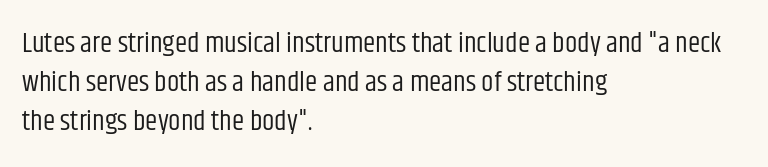
The specimen omits any rule beneath the text block's lines. Which margin do the lines hug? The left one — the right edge is uneven. This sample uses plain, unmodified letter spacing. The lettering holds an erect, upright posture throughout. Unbolded letterforms with no extra heft.
